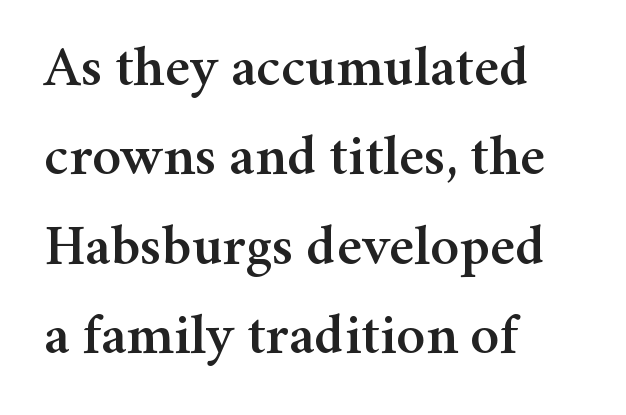
Serifs: yes, visible at the terminals of the letterforms. Decoration check: the copy has no underline. Casual observation: everything's shoved over to the left. The specimen reads as upright at a glance. The rows are spaced the way most documents space them.
